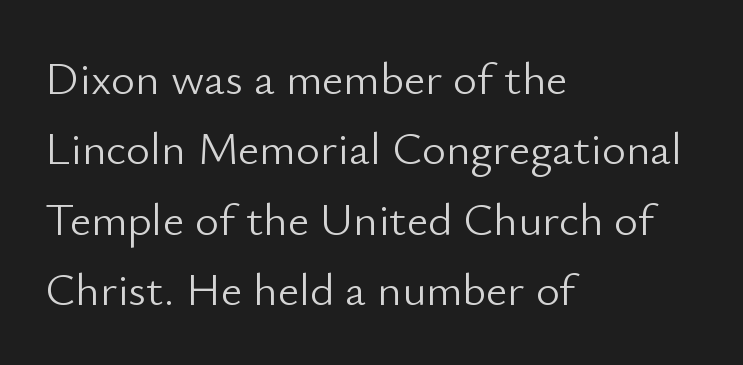
Q: Is the text bold? A: No.
Q: Is the text italic (slanted)? A: No, it is upright.
Q: Is the typeface a serif or a sans-serif typeface? A: Sans-serif.
Q: Is the text underlined? A: No.
Q: How is the paragraph aligned? A: Left-aligned.
Q: Is the spacing between letters normal or unusually wide? A: Normal.
Q: Is the spacing between lines tight, normal or loose? A: Normal.
Q: Width (condensed, normal, or wide)? A: Normal.
Q: Stroke contrast? A: Low.
Q: x-height? A: Small.
Q: Monospaced? A: No.
